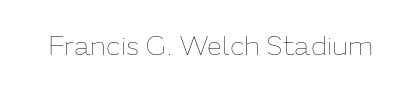
Has an underline been added? It has not. The type is set solid horizontally, with unmodified tracking. The characters are drawn with everyday or finer stroke widths. Every character sits straight up, as roman type does.
